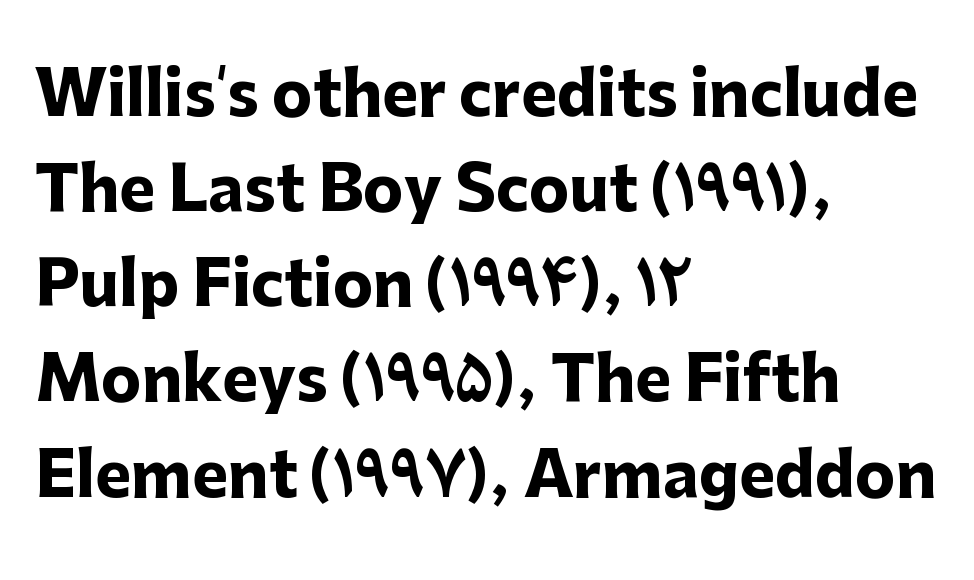
Q: Is the text bold? A: Yes.
Q: Is the text italic (slanted)? A: No, it is upright.
Q: Is the typeface a serif or a sans-serif typeface? A: Sans-serif.
Q: Is the text underlined? A: No.
Q: How is the paragraph aligned? A: Left-aligned.
Q: Is the spacing between letters normal or unusually wide? A: Normal.
Q: Is the spacing between lines tight, normal or loose? A: Normal.
Q: Width (condensed, normal, or wide)? A: Normal.
Q: Stroke contrast? A: Low.
Q: x-height? A: Medium.
Q: Monospaced? A: No.
